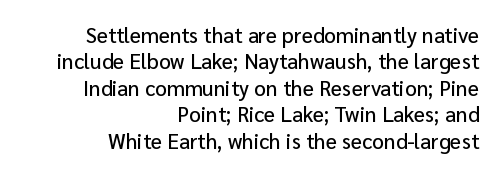
The leading is moderate, giving the passage an even texture. The passage is arranged like a letterhead date or caption credit — flush right. Type without underlining. The type sits square on the baseline with zero lean. You could call the tracking neutral — neither tight nor loose.
